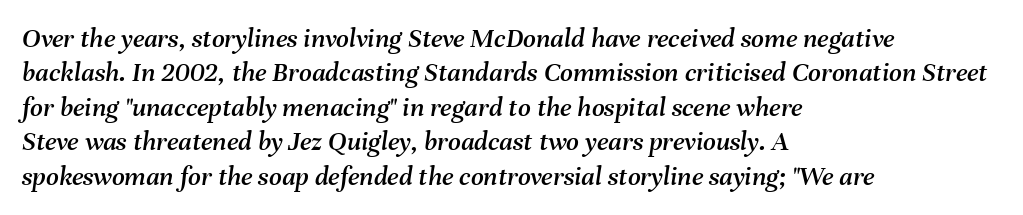
{"italic": "yes", "lean": "right", "slant_degrees": 8, "width": "normal", "stroke_contrast": "medium", "x_height": "medium", "monospaced": "no", "underline": "no", "align": "left", "line_spacing_ratio": 1.23, "letter_spacing": "normal", "letter_spacing_em": 0.0, "glyph_px": 28}
